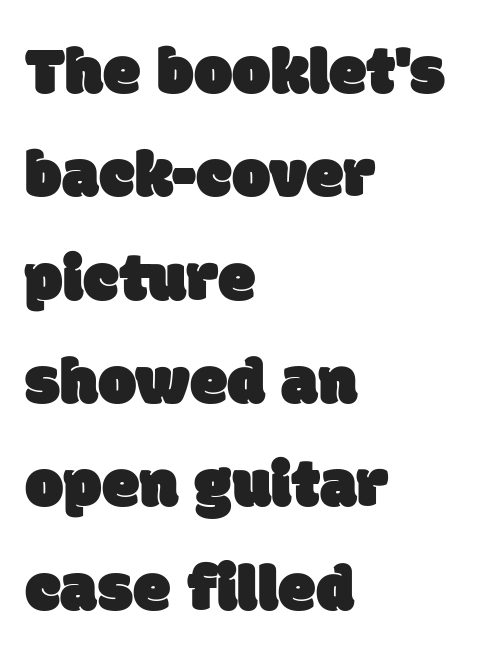
Q: Is the typeface a serif or a sans-serif typeface? A: Sans-serif.
Q: Is the text underlined? A: No.
Q: How is the paragraph aligned? A: Left-aligned.
Q: Is the spacing between letters normal or unusually wide? A: Normal.
Q: Is the spacing between lines tight, normal or loose? A: Normal.
Q: Width (condensed, normal, or wide)? A: Normal.
Q: Stroke contrast? A: Low.
Q: x-height? A: Large.
Q: Monospaced? A: No.
